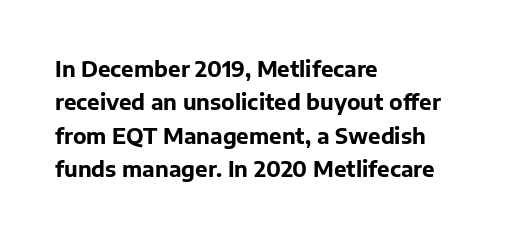
The lines sit at an ordinary, default distance from one another. Bare-footed words on every line. The rendering uses a bold face; every stroke is thick and dark. Posture: upright roman.
